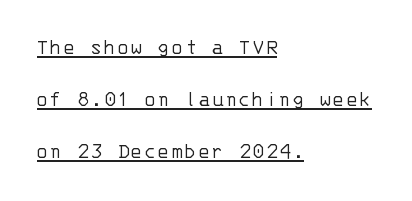
Underlining? Definitely there. The lettering stays uniformly vertical, giving the passage a roman look. The font sits on the lighter half of the weight spectrum, regular included. Teacher's note: observe the even left margin — that is flush-left alignment.
